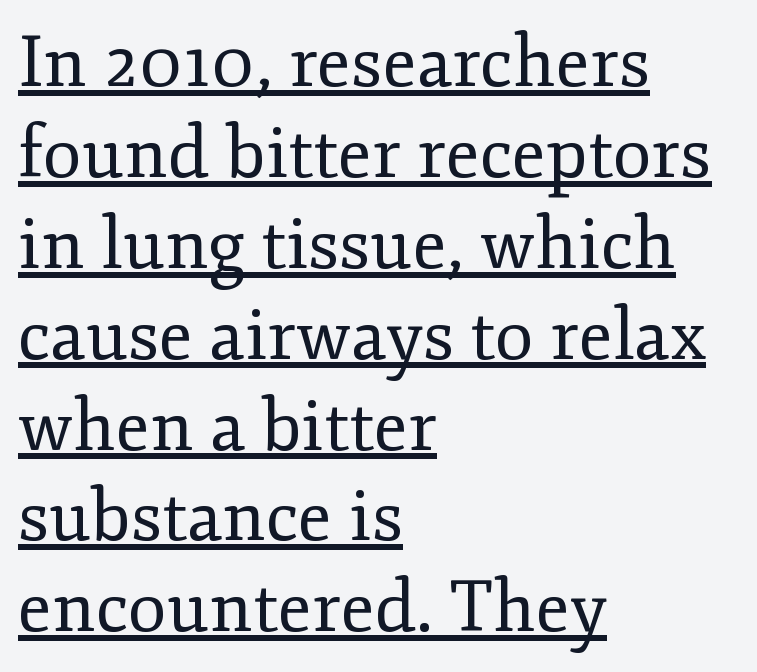
{"serif": "yes", "italic": "no", "bold": "no", "weight": "regular", "width": "normal", "stroke_contrast": "low", "x_height": "small", "monospaced": "no", "underline": "yes", "align": "left", "line_spacing": "normal", "line_spacing_ratio": 1.28, "letter_spacing": "normal", "letter_spacing_em": 0.0, "glyph_px": 71}
